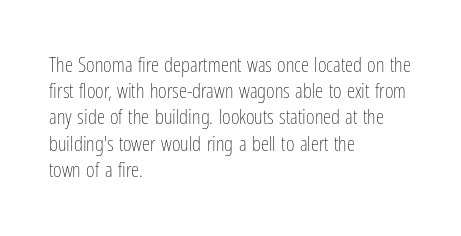
{"italic": "no", "bold": "no", "underline": "no", "align": "left", "line_spacing": "normal", "line_spacing_ratio": 1.25, "letter_spacing": "normal", "letter_spacing_em": 0.0, "glyph_px": 21}
